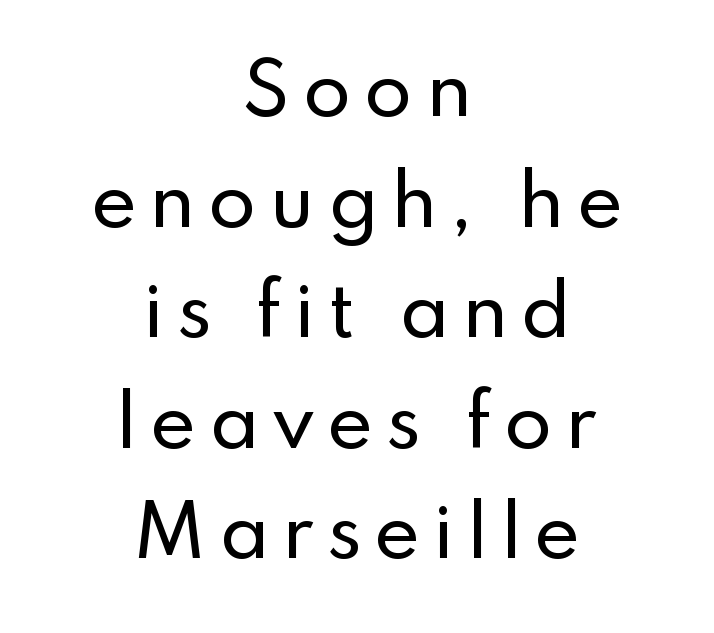
The image shows 70 px sans-serif type, upright; set centered, normal line spacing (1.58x), not underlined; low stroke contrast and a small x-height.
